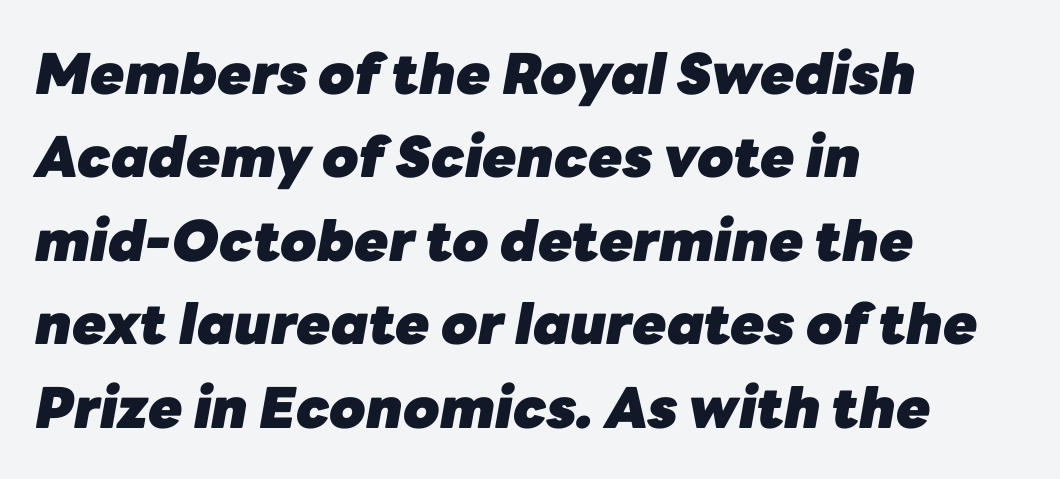
Q: Is the text bold? A: Yes.
Q: Is the text italic (slanted)? A: Yes, it leans right by about 10 degrees.
Q: Is the text underlined? A: No.
Q: How is the paragraph aligned? A: Left-aligned.
Q: Is the spacing between letters normal or unusually wide? A: Normal.
Q: Is the spacing between lines tight, normal or loose? A: Normal.
Q: Width (condensed, normal, or wide)? A: Normal.
Q: Stroke contrast? A: Low.
Q: x-height? A: Medium.
Q: Monospaced? A: No.
